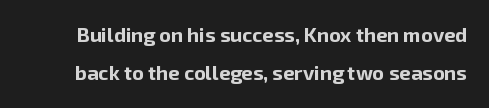
Q: Is the text bold? A: Yes.
Q: Is the text italic (slanted)? A: No, it is upright.
Q: Is the text underlined? A: No.
Q: Is the spacing between letters normal or unusually wide? A: Normal.
Q: Is the spacing between lines tight, normal or loose? A: Loose.
